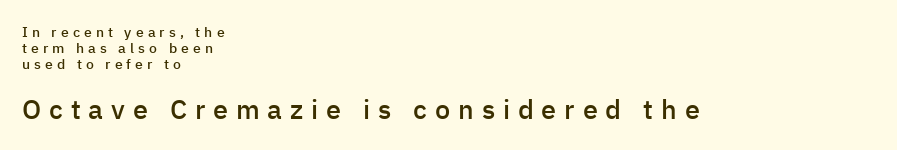
The image shows 27 px text type, upright; set left-aligned, tight line spacing (1.13x), unusually wide letter spacing (+0.29 em), not underlined; the second (bottom) block is 1.93x larger.
